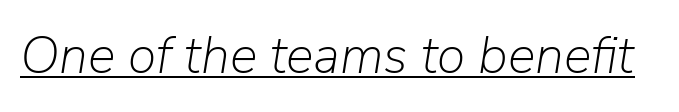
Q: Is the text bold? A: No.
Q: Is the text italic (slanted)? A: Yes, it leans right by about 9 degrees.
Q: Is the text underlined? A: Yes.
Q: Is the spacing between letters normal or unusually wide? A: Normal.
Q: Width (condensed, normal, or wide)? A: Normal.
Q: Stroke contrast? A: Low.
Q: x-height? A: Medium.
Q: Monospaced? A: No.
